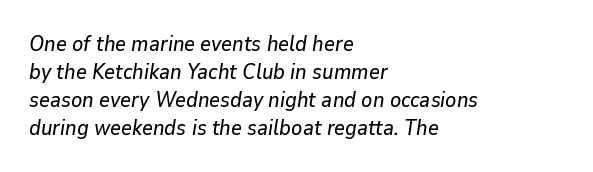
Line spacing here is normal. One-word summary of the alignment: left. The passage shown leans; its letterforms are oblique. Here the glyphs are tracked normally, forming tight word shapes. Just letters on the line, the space beneath them empty.
